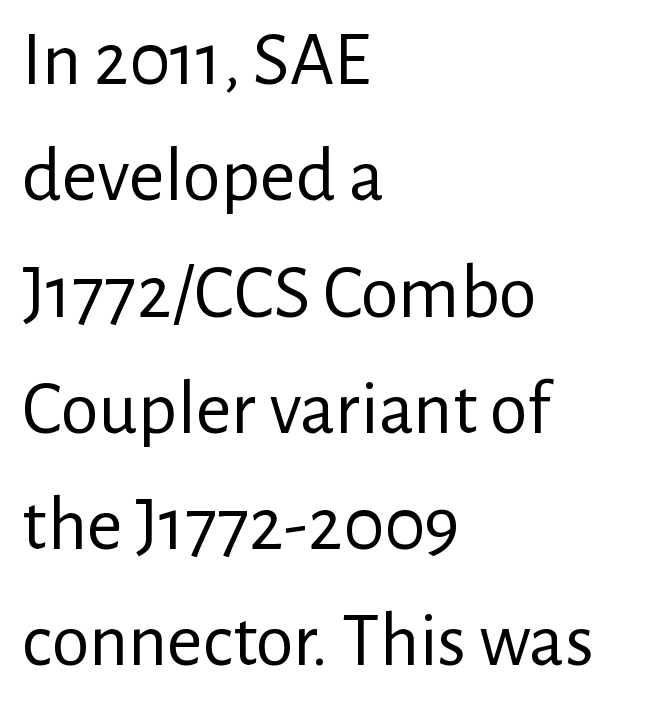
Q: Is the text bold? A: No.
Q: Is the text italic (slanted)? A: No, it is upright.
Q: Is the typeface a serif or a sans-serif typeface? A: Sans-serif.
Q: Is the text underlined? A: No.
Q: How is the paragraph aligned? A: Left-aligned.
Q: Is the spacing between letters normal or unusually wide? A: Normal.
Q: Is the spacing between lines tight, normal or loose? A: Normal.
Q: Width (condensed, normal, or wide)? A: Normal.
Q: Stroke contrast? A: Low.
Q: x-height? A: Medium.
Q: Monospaced? A: No.
